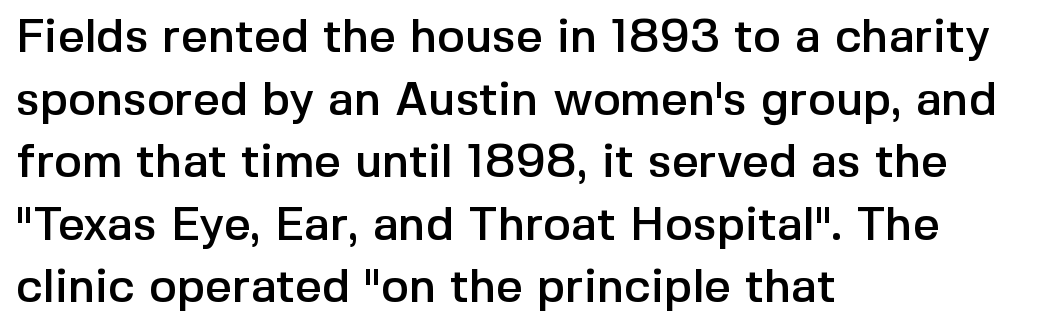
Q: Is the text italic (slanted)? A: No, it is upright.
Q: Is the typeface a serif or a sans-serif typeface? A: Sans-serif.
Q: Is the text underlined? A: No.
Q: How is the paragraph aligned? A: Left-aligned.
Q: Is the spacing between letters normal or unusually wide? A: Normal.
Q: Is the spacing between lines tight, normal or loose? A: Normal.
Q: Width (condensed, normal, or wide)? A: Normal.
Q: x-height? A: Medium.
Q: Monospaced? A: No.
